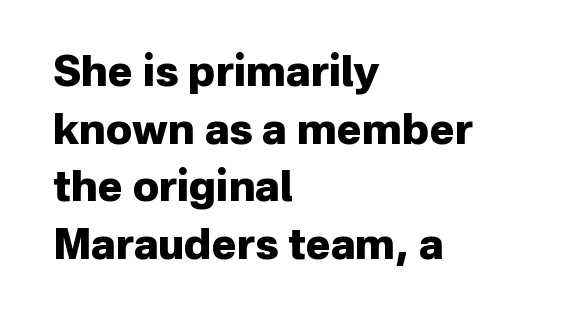
Q: Is the text bold? A: Yes.
Q: Is the text italic (slanted)? A: No, it is upright.
Q: Is the typeface a serif or a sans-serif typeface? A: Sans-serif.
Q: Is the text underlined? A: No.
Q: How is the paragraph aligned? A: Left-aligned.
Q: Is the spacing between letters normal or unusually wide? A: Normal.
Q: Is the spacing between lines tight, normal or loose? A: Normal.
Q: Width (condensed, normal, or wide)? A: Normal.
Q: Stroke contrast? A: Low.
Q: x-height? A: Medium.
Q: Monospaced? A: No.
